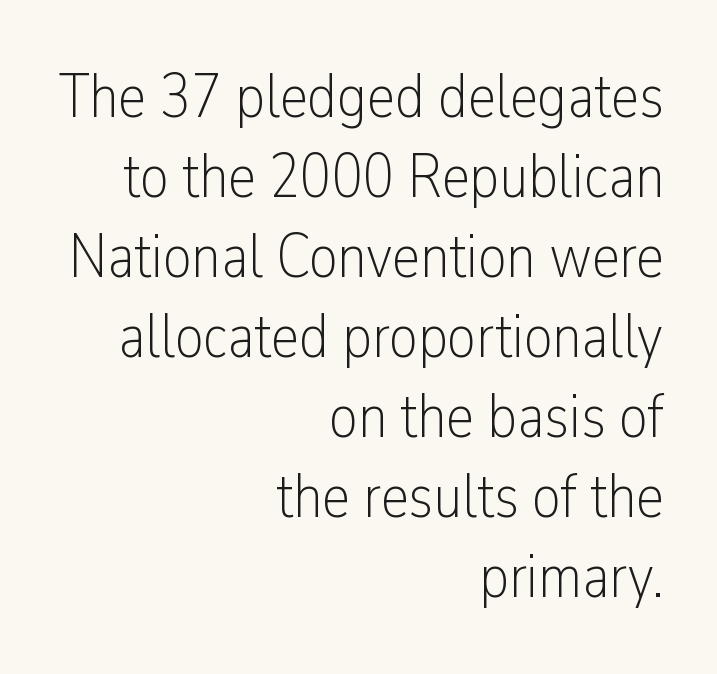
If you drew a line through each stem, it would be perfectly vertical. Line ends are locked; line starts wander. There is no visible air inserted between adjacent glyphs. Quick note: interline space is typical. Note the varied advance widths — an 'i' is clearly narrower than an 'm'. Does the type have serifs? No, each stem ends abruptly.
